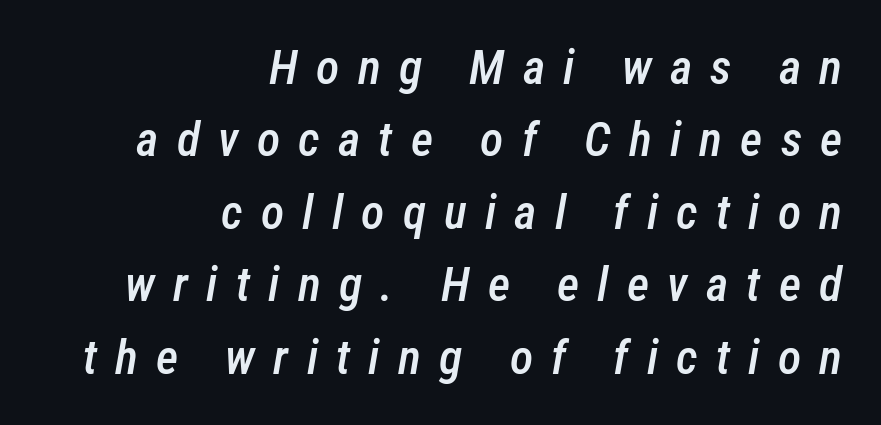
Q: Is the text bold? A: Semi-bold.
Q: Is the text italic (slanted)? A: Yes, it leans right by about 12 degrees.
Q: Is the text underlined? A: No.
Q: How is the paragraph aligned? A: Right-aligned.
Q: Is the spacing between letters normal or unusually wide? A: Unusually wide.
Q: Is the spacing between lines tight, normal or loose? A: Normal.
Q: Width (condensed, normal, or wide)? A: Condensed.
Q: Stroke contrast? A: Low.
Q: x-height? A: Medium.
Q: Monospaced? A: No.
